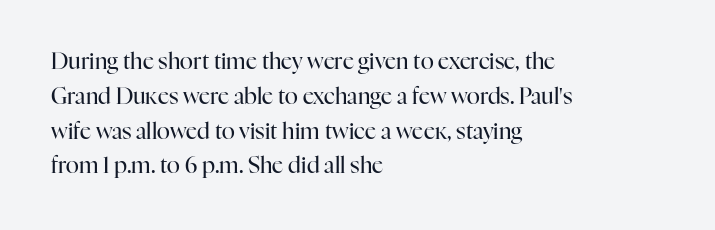
The image shows 22 px text type, upright; set left-aligned, normal line spacing (1.58x), normal letter spacing, not underlined.
